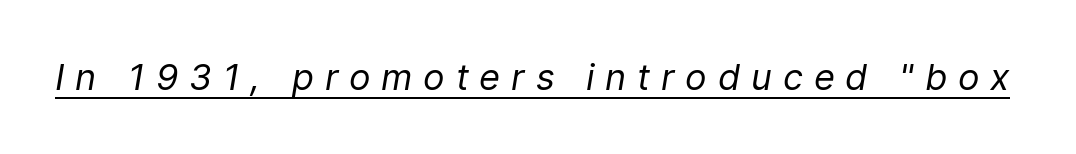
Q: Is the text bold? A: No.
Q: Is the text italic (slanted)? A: Yes, it leans right by about 9 degrees.
Q: Is the text underlined? A: Yes.
Q: Is the spacing between letters normal or unusually wide? A: Unusually wide.
Q: Width (condensed, normal, or wide)? A: Normal.
Q: Stroke contrast? A: Low.
Q: x-height? A: Medium.
Q: Monospaced? A: No.
